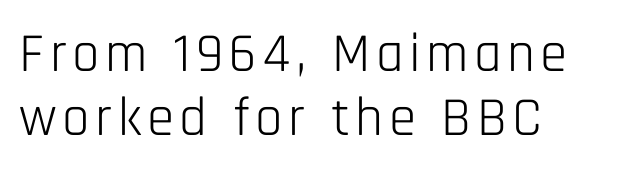
The image shows 55 px light, condensed sans-serif type, upright; set left-aligned, line spacing 1.17x, not underlined; low stroke contrast and a large x-height.
